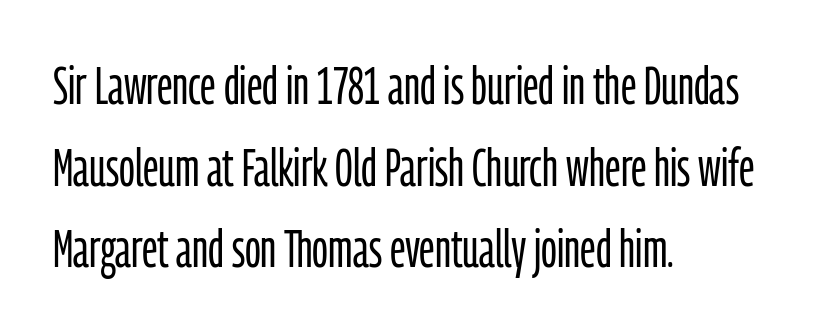
{"serif": "no", "italic": "no", "bold": "no", "weight": "light", "width": "condensed", "stroke_contrast": "low", "x_height": "medium", "monospaced": "no", "underline": "no", "align": "left", "line_spacing": "normal", "line_spacing_ratio": 1.57, "letter_spacing": "normal", "letter_spacing_em": 0.0, "glyph_px": 52}
